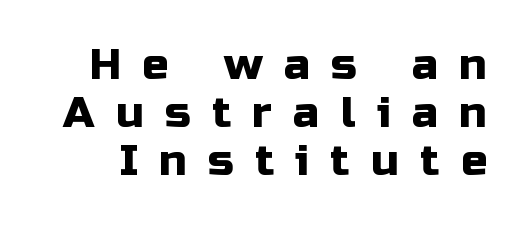
{"serif": "no", "italic": "no", "width": "normal", "stroke_contrast": "low", "x_height": "medium", "monospaced": "no", "underline": "no", "line_spacing": "tight", "line_spacing_ratio": 1.09, "letter_spacing": "wide", "letter_spacing_em": 0.48, "glyph_px": 44}
